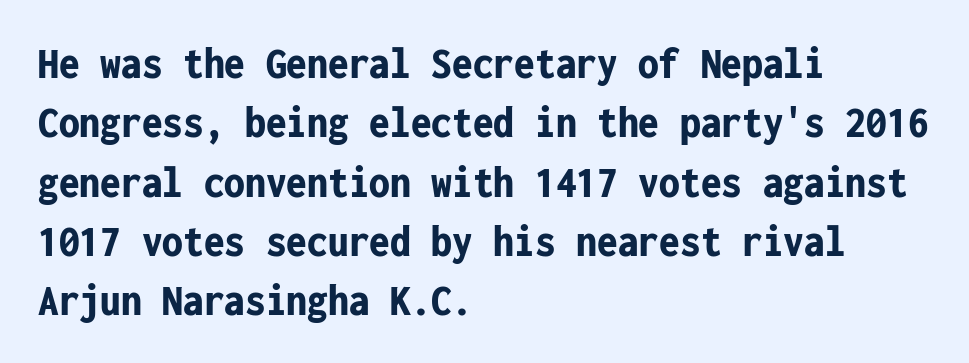
Q: Is the text bold? A: Yes.
Q: Is the text italic (slanted)? A: No, it is upright.
Q: Is the typeface a serif or a sans-serif typeface? A: Sans-serif.
Q: Is the text underlined? A: No.
Q: How is the paragraph aligned? A: Left-aligned.
Q: Is the spacing between letters normal or unusually wide? A: Normal.
Q: Is the spacing between lines tight, normal or loose? A: Normal.
Q: Width (condensed, normal, or wide)? A: Condensed.
Q: Stroke contrast? A: Low.
Q: x-height? A: Medium.
Q: Monospaced? A: Yes.
